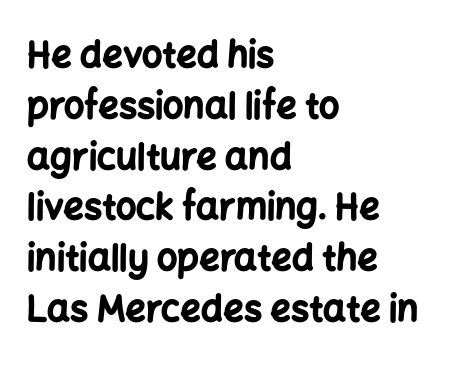
{"serif": "no", "italic": "no", "bold": "yes", "weight": "bold", "width": "normal", "stroke_contrast": "low", "x_height": "medium", "monospaced": "no", "underline": "no", "align": "left", "line_spacing": "normal", "line_spacing_ratio": 1.41, "letter_spacing": "normal", "letter_spacing_em": 0.0, "glyph_px": 36}
